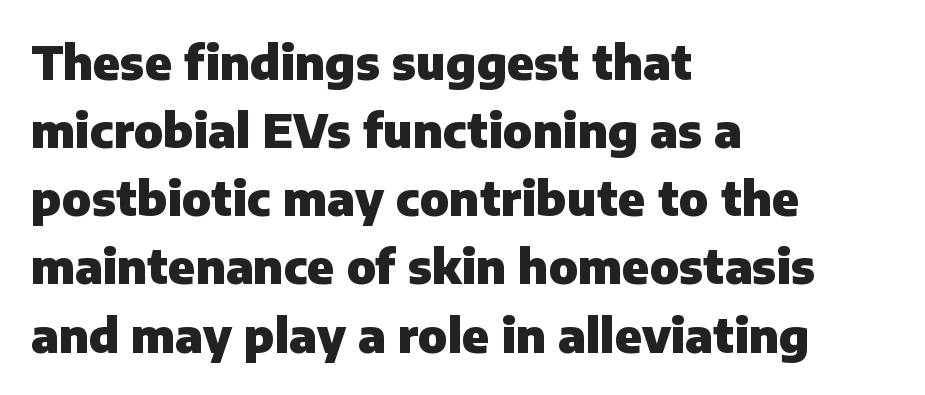
{"serif": "no", "italic": "no", "bold": "yes", "weight": "heavy", "width": "normal", "stroke_contrast": "low", "x_height": "medium", "monospaced": "no", "underline": "no", "align": "left", "line_spacing": "normal", "line_spacing_ratio": 1.45, "letter_spacing": "normal", "letter_spacing_em": 0.0, "glyph_px": 47}
